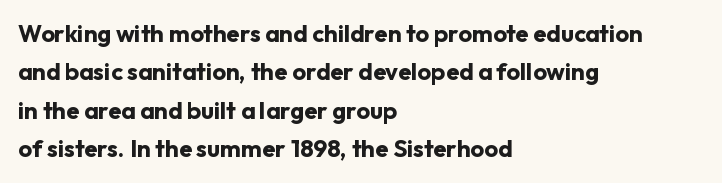
Check the space under the baseline: it is left empty. A classic flush-left, rag-right setting is used for this passage. These lines sit exactly where default settings would place them. Students, note that the glyphs here touch the page at normal intervals. The type sits square on the baseline with zero lean.
